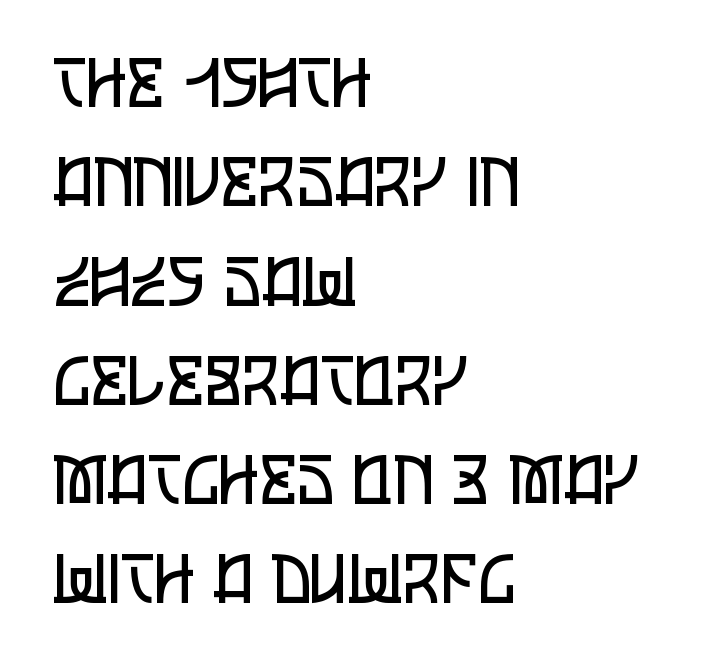
The image shows 68 px regular-weight, condensed sans-serif type, upright; set left-aligned, normal line spacing (1.46x), normal letter spacing, not underlined; low stroke contrast and a large x-height.
